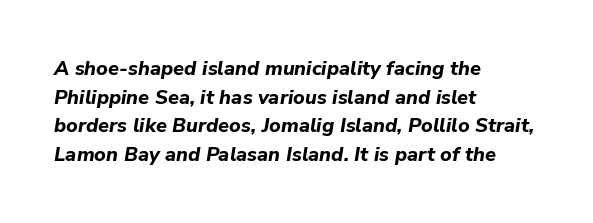
The image shows 20 px bold type, italic (leaning right); set left-aligned, normal line spacing (1.43x), normal letter spacing, not underlined.
